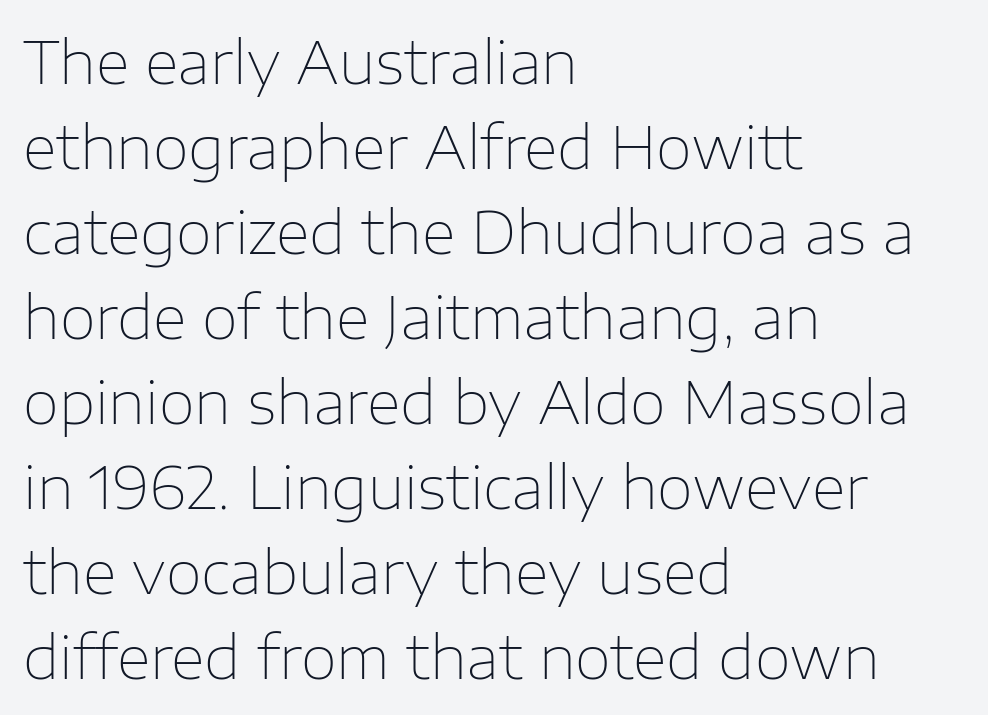
The image shows 59 px thin sans-serif type, upright; set left-aligned, normal line spacing (1.44x), normal letter spacing, not underlined; low stroke contrast and a medium x-height.
